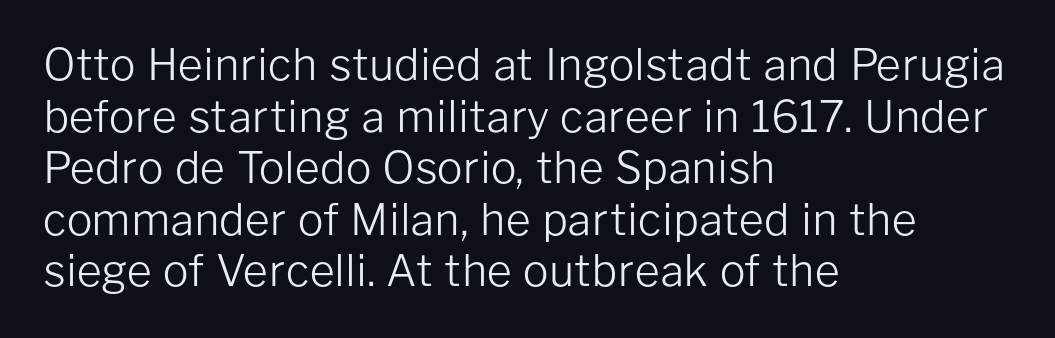
Note the varied advance widths — an 'i' is clearly narrower than an 'm'. The characters display no serif detailing; their extremities are plain. The paragraph shown leans on its left margin. Quick note: underline off. The font sits on the lighter half of the weight spectrum, regular included. This rendering leaves character spacing at its baseline value.
